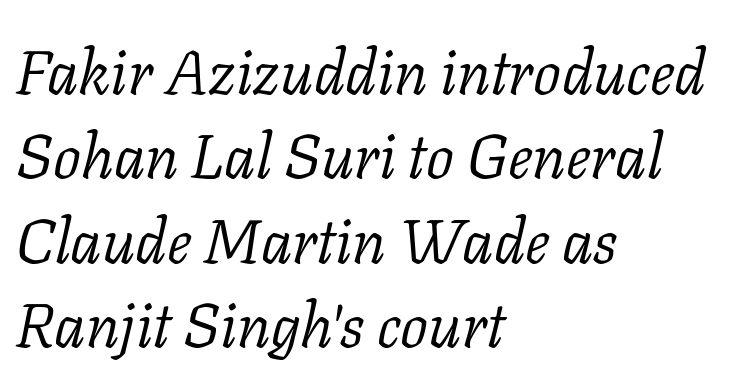
Rows of type keep a routine distance in the vertical direction. The baseline area is clear. A quiet, ordinary-to-light weight characterises the typeface. The rendering uses natural spacing where letterforms have individual widths.
